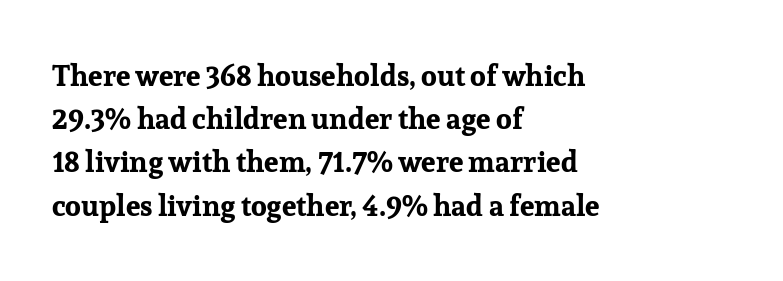
The image shows 29 px bold serif type, upright; set left-aligned, normal line spacing (1.49x), normal letter spacing, not underlined; low stroke contrast and a medium x-height.
